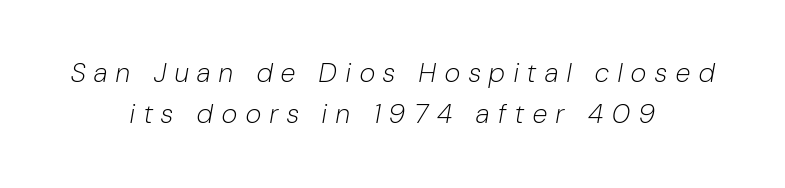
Does the copy run flush right? No — it is centered line by line. No extra ink here — the face is not bold. In terms of leading, this rendering sits right in the middle. Tracking here is generous; glyphs stand well apart from one another.
